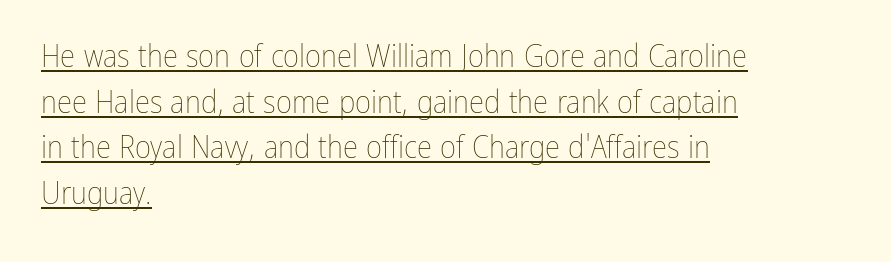
The face looks like a standard text weight, possibly lighter. Notice how descenders clear the ascenders below comfortably — that's standard leading. Compared with typical body copy, the letter spacing here is the same. Beneath each row of characters lies a ruled line. Vertical strokes here are truly vertical. Leftover space on each line is placed entirely after the last word.
